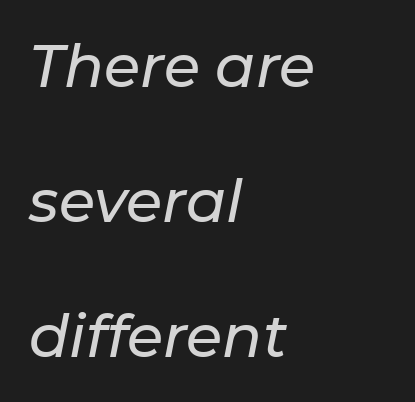
The letters are slanted; this is an italic face. Left-aligned paragraph, ragged on the right. Look at the tracking — it's just the regular setting, nothing added. Rows of type keep a wide berth in the vertical direction. Rule under the text: the space is simply empty. These lines are rendered in a variable-pitch font.
